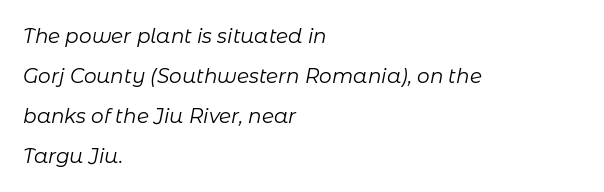
{"italic": "yes", "lean": "right", "slant_degrees": 11, "bold": "no", "underline": "no", "align": "left", "line_spacing": "loose", "line_spacing_ratio": 2.0, "letter_spacing": "normal", "letter_spacing_em": 0.0, "glyph_px": 20}
